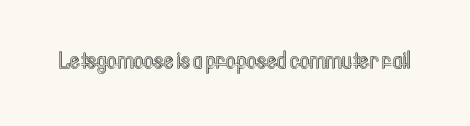
Q: Is the text italic (slanted)? A: No, it is upright.
Q: Is the text underlined? A: No.
Q: Is the spacing between letters normal or unusually wide? A: Normal.
